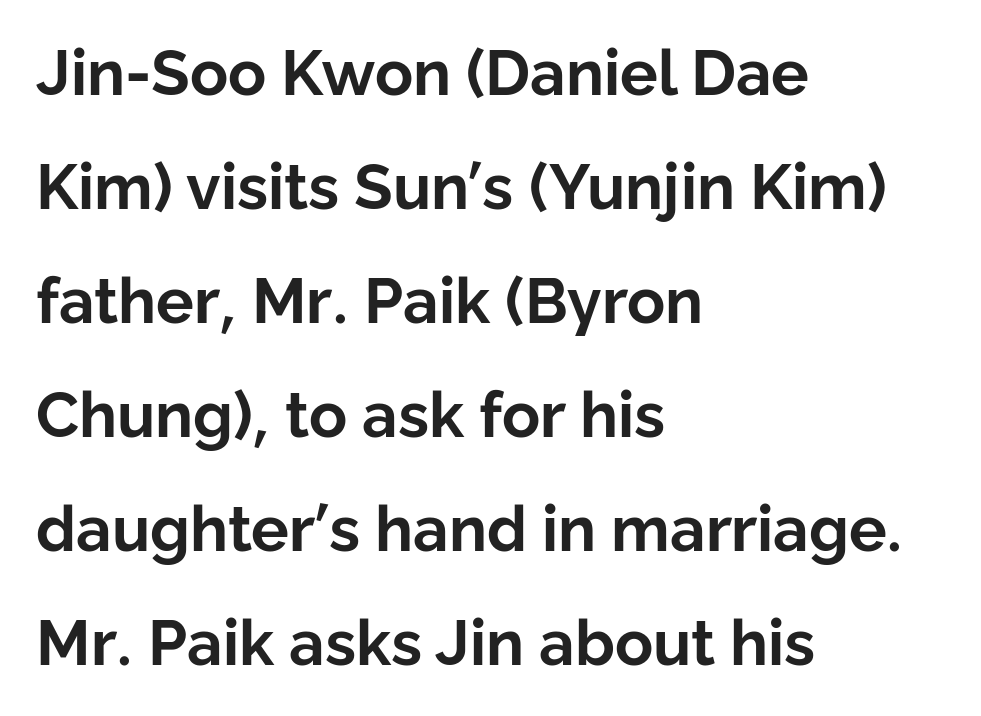
Q: Is the text bold? A: Yes.
Q: Is the text italic (slanted)? A: No, it is upright.
Q: Is the typeface a serif or a sans-serif typeface? A: Sans-serif.
Q: Is the text underlined? A: No.
Q: How is the paragraph aligned? A: Left-aligned.
Q: Is the spacing between letters normal or unusually wide? A: Normal.
Q: Width (condensed, normal, or wide)? A: Normal.
Q: Stroke contrast? A: Low.
Q: x-height? A: Medium.
Q: Monospaced? A: No.
